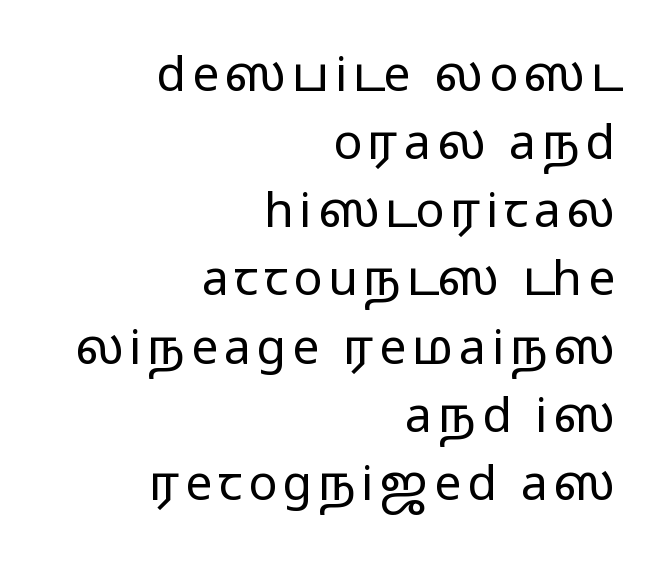
Rows of type keep a routine distance in the vertical direction. A clean baseline with only descenders dipping below it. Each letter keeps its own natural width here, so spacing adapts to shape. Is this a heavy cut? Hardly; it is regular or lighter.
